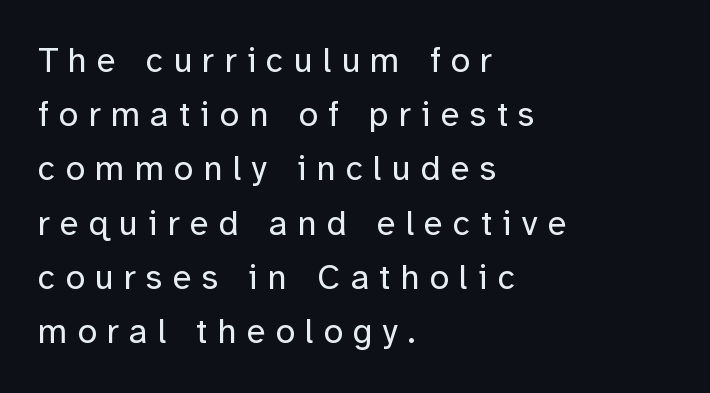
Posture: upright roman. Think of a printed novel: that variable character pitch is what you see here. Descender tails drop into unmarked territory. The horizontal fit of the characters is loose and conspicuously gappy. Grotesque or geometric, the face here clearly has no serifs. No chunkiness to these letters — they're not bold.
